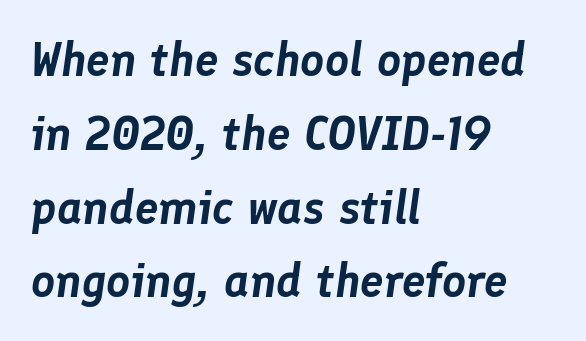
{"italic": "yes", "lean": "right", "slant_degrees": 8, "width": "normal", "stroke_contrast": "low", "x_height": "medium", "monospaced": "no", "underline": "no", "align": "left", "line_spacing": "normal", "line_spacing_ratio": 1.57, "letter_spacing": "normal", "letter_spacing_em": 0.0, "glyph_px": 47}
